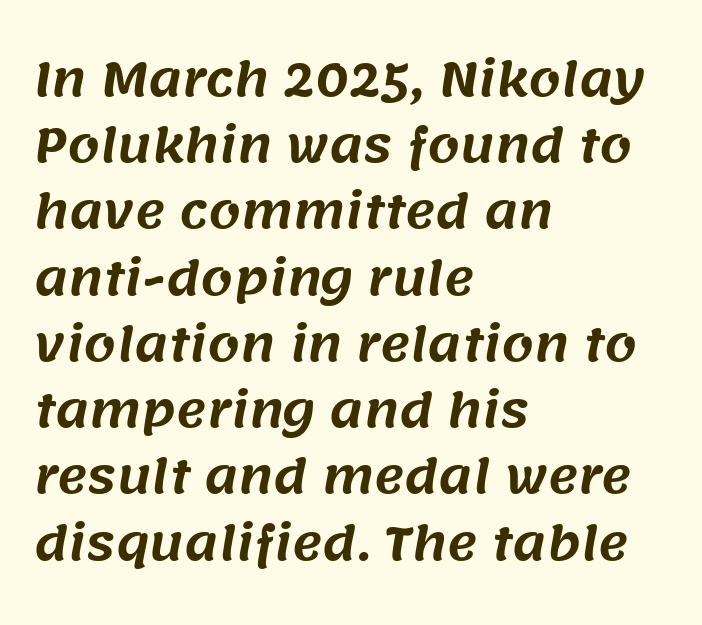
The image shows 46 px sans-serif type; set left-aligned, normal line spacing (1.44x), normal letter spacing, not underlined; medium stroke contrast and a large x-height.
